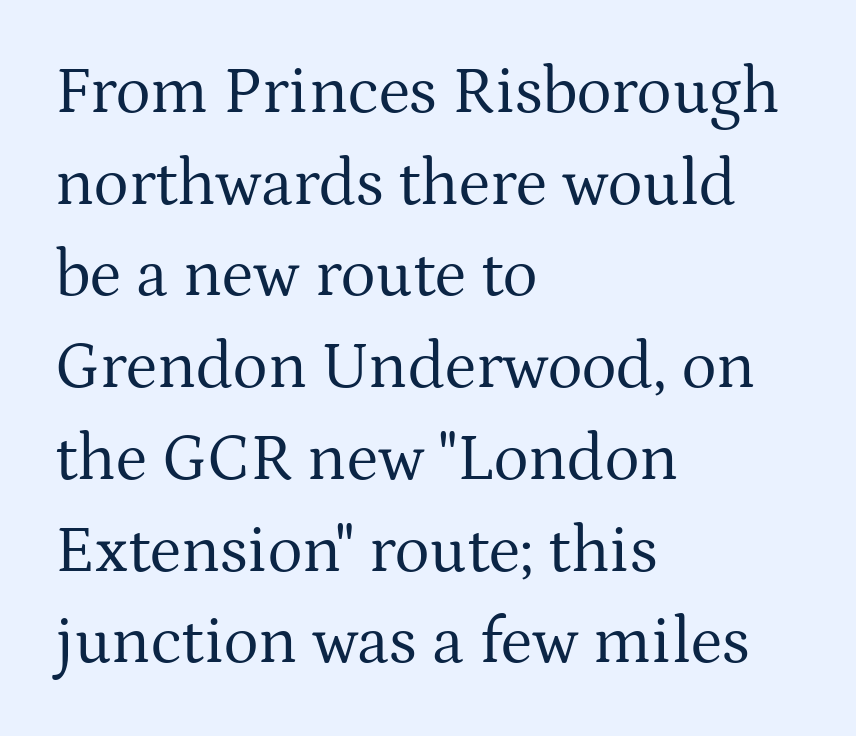
Q: Is the text bold? A: No.
Q: Is the text italic (slanted)? A: No, it is upright.
Q: Is the typeface a serif or a sans-serif typeface? A: Serif.
Q: Is the text underlined? A: No.
Q: How is the paragraph aligned? A: Left-aligned.
Q: Is the spacing between letters normal or unusually wide? A: Normal.
Q: Is the spacing between lines tight, normal or loose? A: Normal.
Q: Width (condensed, normal, or wide)? A: Normal.
Q: Stroke contrast? A: Medium.
Q: x-height? A: Medium.
Q: Monospaced? A: No.
